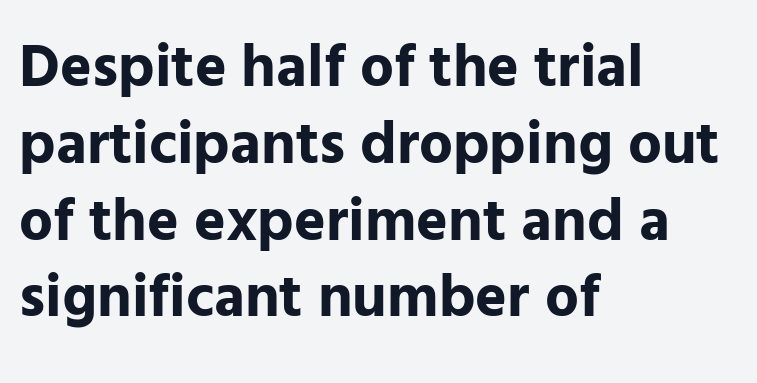
Q: Is the text bold? A: Yes.
Q: Is the text italic (slanted)? A: No, it is upright.
Q: Is the typeface a serif or a sans-serif typeface? A: Sans-serif.
Q: Is the text underlined? A: No.
Q: How is the paragraph aligned? A: Left-aligned.
Q: Is the spacing between letters normal or unusually wide? A: Normal.
Q: Is the spacing between lines tight, normal or loose? A: Normal.
Q: Width (condensed, normal, or wide)? A: Normal.
Q: Stroke contrast? A: Low.
Q: x-height? A: Medium.
Q: Monospaced? A: No.
